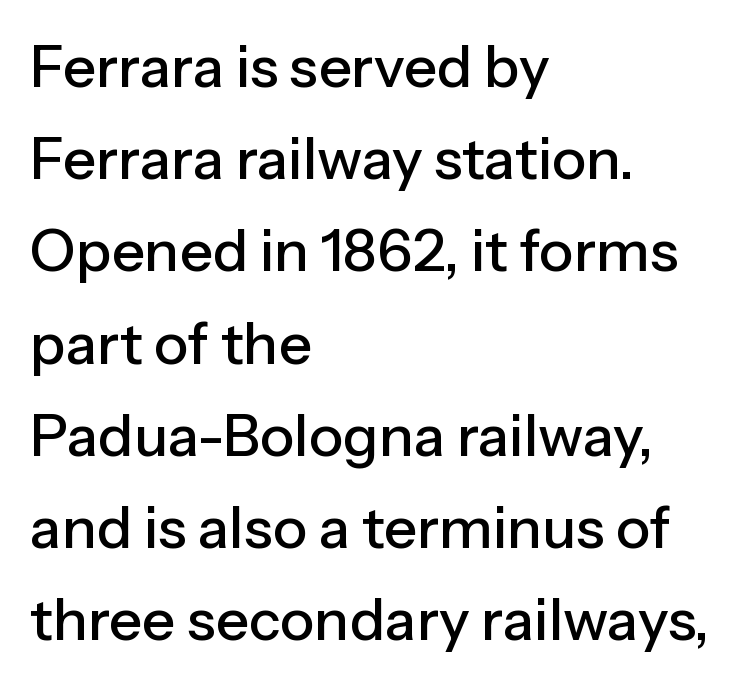
{"serif": "no", "italic": "no", "width": "normal", "stroke_contrast": "low", "x_height": "medium", "monospaced": "no", "underline": "no", "align": "left", "line_spacing": "normal", "line_spacing_ratio": 1.59, "letter_spacing": "normal", "letter_spacing_em": 0.0, "glyph_px": 58}
